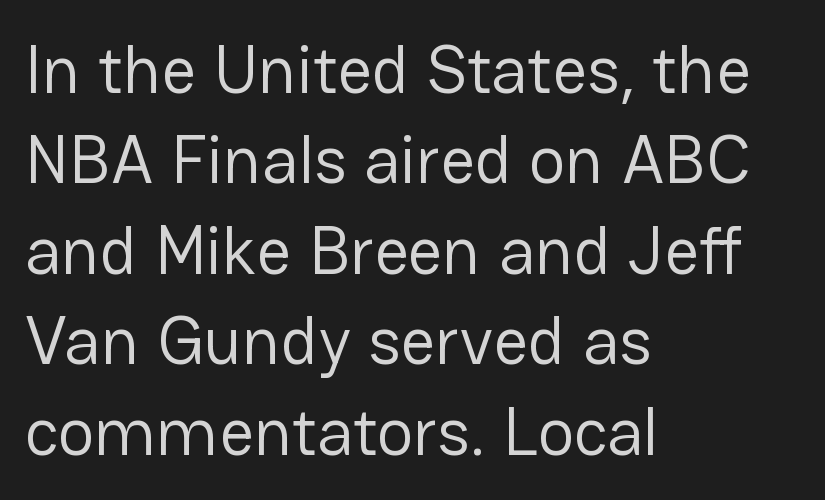
{"serif": "no", "italic": "no", "bold": "no", "weight": "regular", "width": "normal", "stroke_contrast": "low", "x_height": "medium", "monospaced": "no", "underline": "no", "align": "left", "line_spacing": "normal", "line_spacing_ratio": 1.33, "letter_spacing": "normal", "letter_spacing_em": 0.0, "glyph_px": 68}
